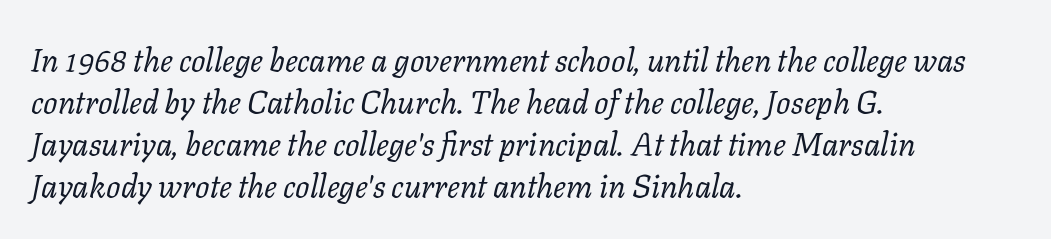
Q: Is the text bold? A: No.
Q: Is the text italic (slanted)? A: Yes, it leans right by about 11 degrees.
Q: Is the typeface a serif or a sans-serif typeface? A: Serif.
Q: Is the text underlined? A: No.
Q: How is the paragraph aligned? A: Left-aligned.
Q: Is the spacing between letters normal or unusually wide? A: Normal.
Q: Is the spacing between lines tight, normal or loose? A: Normal.
Q: Width (condensed, normal, or wide)? A: Normal.
Q: Stroke contrast? A: Low.
Q: x-height? A: Medium.
Q: Monospaced? A: No.
